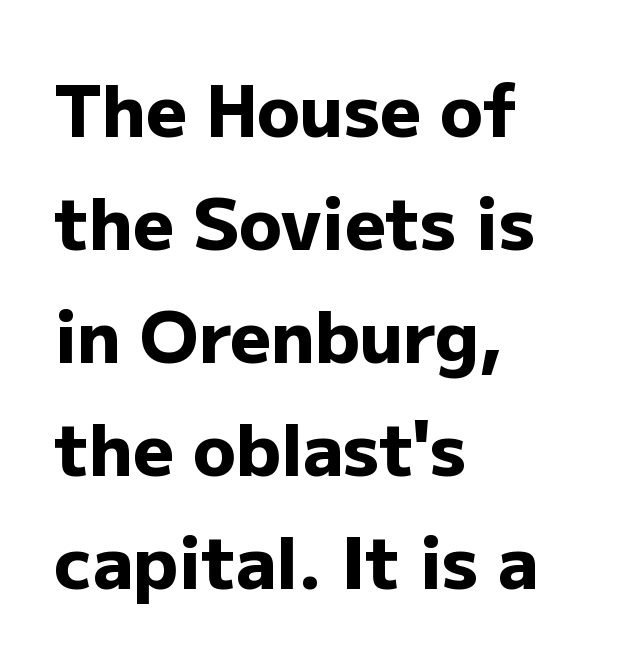
Each line starts at the same left margin while the right side varies. Students, observe: this is what conventionally led text looks like. The passage shown is typed in a proportional face where columns would drift. Type without underlining. Do the letters lean? They stand straight.
